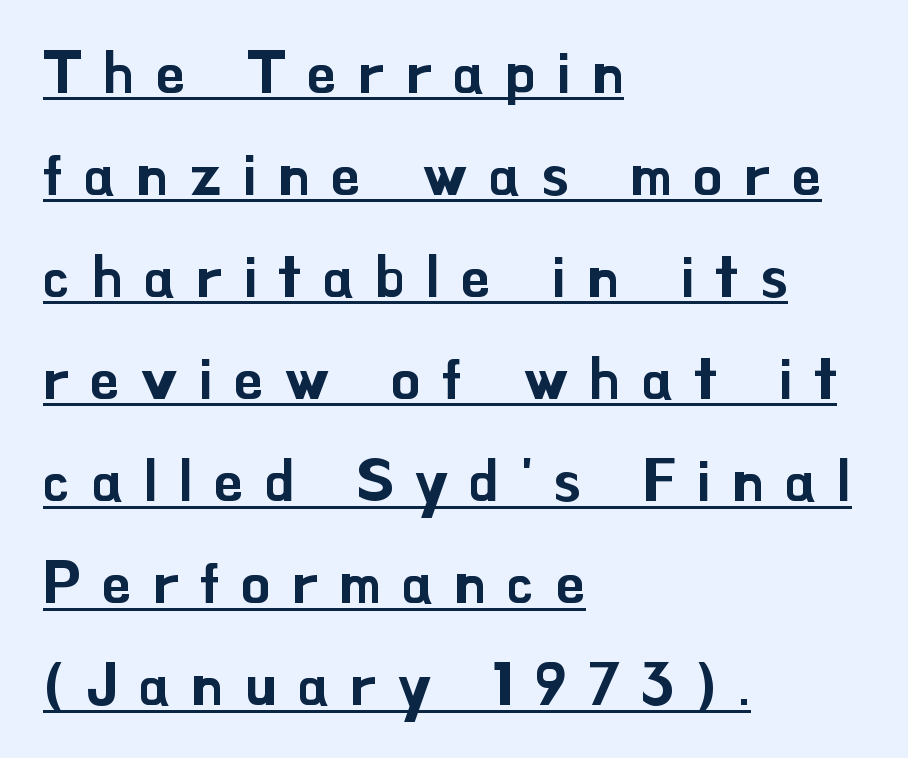
{"serif": "no", "italic": "no", "width": "normal", "stroke_contrast": "low", "x_height": "small", "monospaced": "no", "underline": "yes", "align": "left", "line_spacing_ratio": 1.76, "letter_spacing": "wide", "letter_spacing_em": 0.37, "glyph_px": 58}
